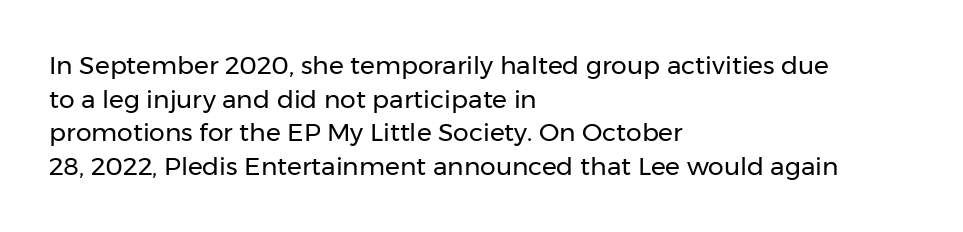
Q: Is the text bold? A: No.
Q: Is the text italic (slanted)? A: No, it is upright.
Q: Is the text underlined? A: No.
Q: How is the paragraph aligned? A: Left-aligned.
Q: Is the spacing between letters normal or unusually wide? A: Normal.
Q: Is the spacing between lines tight, normal or loose? A: Normal.
